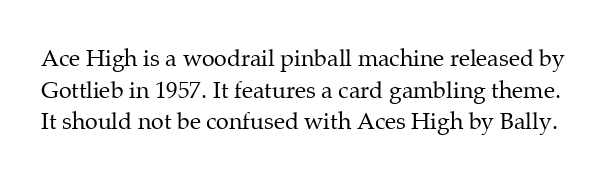
Stroke mass is kept to a normal reading level or below. Underline: absent. Letter spacing: default. Ordinary non-slanted type is in use. Reading down the column, the eye jumps a familiar distance to each next line.
